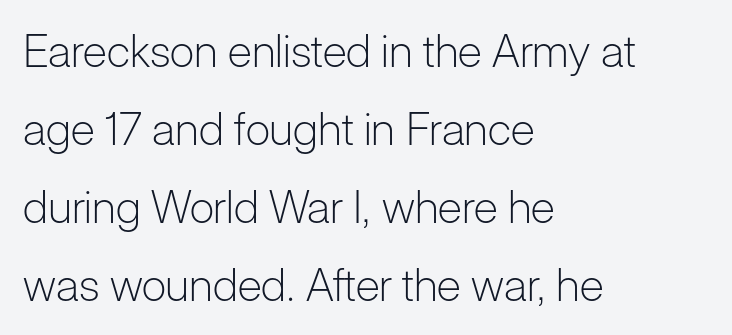
Tall strokes in this sample are plumb rather than angled. Standard letterfit; no display-style spreading of the glyphs. The string is rendered with underlining switched off. The text was rendered using a sans face with plain stroke endings. The rendering uses natural spacing where letterforms have individual widths. The compositor pushed each line to the left boundary.
